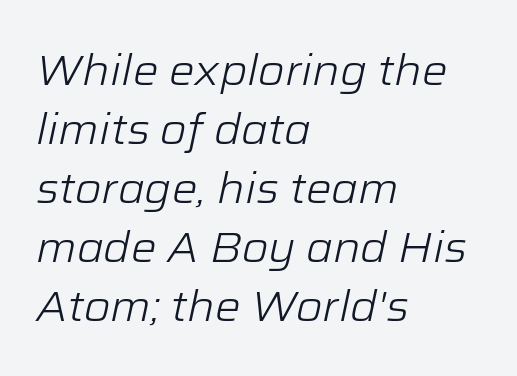
The strokes are not fattened; the text isn't bold. The paragraph shown leans on its left margin. Slanted lettering throughout. Character widths vary here, with narrow letters taking less room than wide ones. Evenly set lines give the paragraph a standard silhouette. Check under the words: just untouched page.
